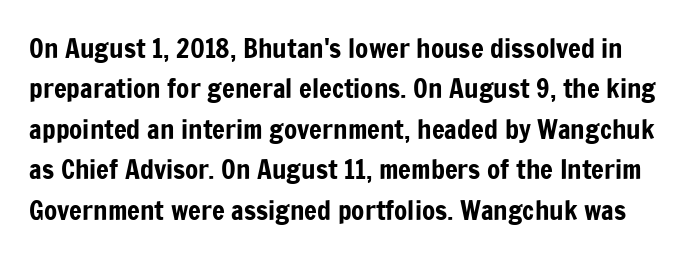
{"italic": "no", "underline": "no", "line_spacing": "normal", "line_spacing_ratio": 1.5, "letter_spacing": "normal", "letter_spacing_em": 0.0, "glyph_px": 27}
